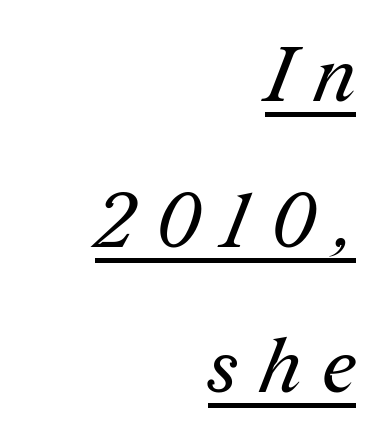
The image shows 77 px regular-weight serif type; set right-aligned, line spacing 1.89x, unusually wide letter spacing (+0.28 em), underlined; medium stroke contrast and a medium x-height.
